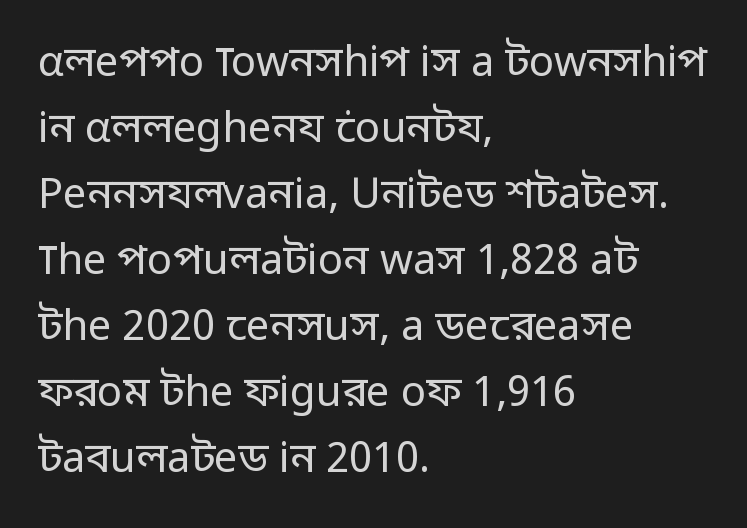
The image shows 42 px regular-weight sans-serif type, upright; set left-aligned, normal line spacing (1.57x), normal letter spacing, not underlined; low stroke contrast and a medium x-height.
